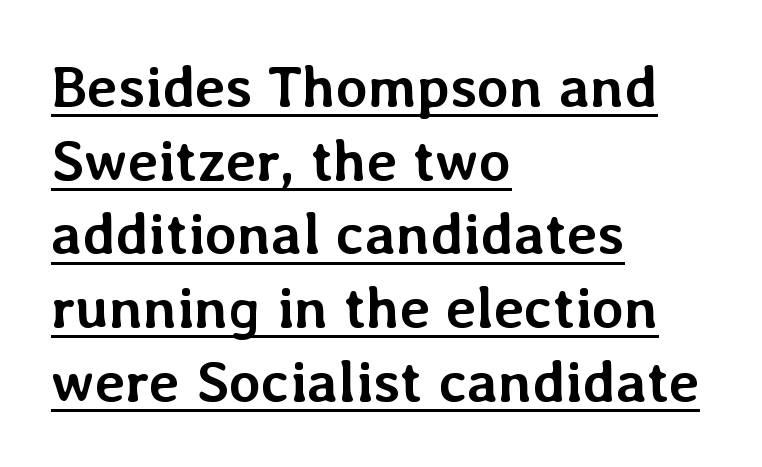
The image shows 58 px semibold type, upright; set left-aligned, normal line spacing (1.27x), normal letter spacing, underlined; low stroke contrast and a medium x-height.
